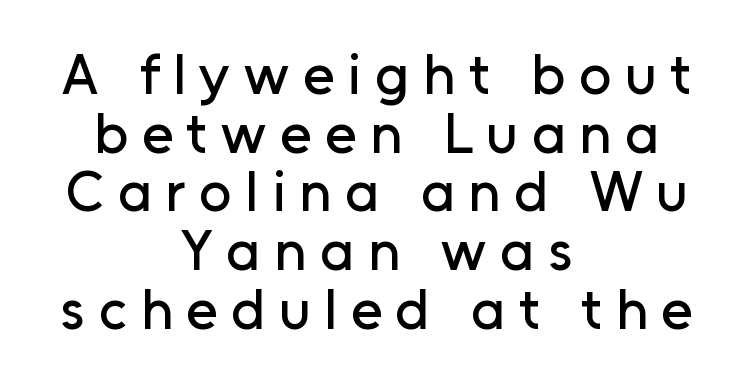
Q: Is the text italic (slanted)? A: No, it is upright.
Q: Is the typeface a serif or a sans-serif typeface? A: Sans-serif.
Q: Is the text underlined? A: No.
Q: How is the paragraph aligned? A: Centered.
Q: Is the spacing between letters normal or unusually wide? A: Unusually wide.
Q: Is the spacing between lines tight, normal or loose? A: Tight.
Q: Width (condensed, normal, or wide)? A: Normal.
Q: Stroke contrast? A: Low.
Q: x-height? A: Medium.
Q: Monospaced? A: No.
